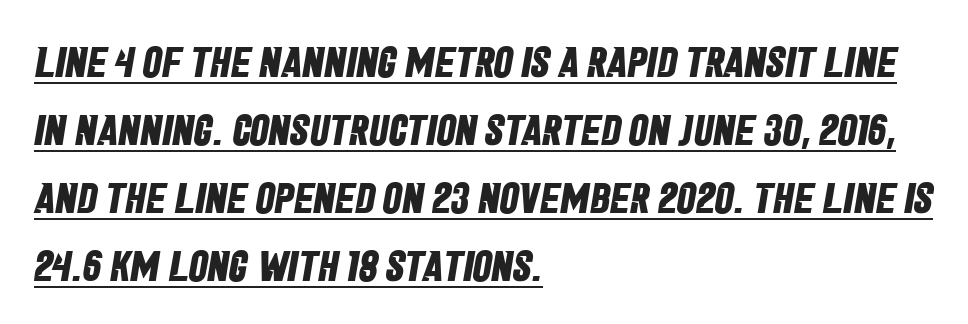
{"serif": "no", "bold": "yes", "weight": "bold", "width": "condensed", "stroke_contrast": "low", "x_height": "large", "monospaced": "no", "underline": "yes", "align": "left", "line_spacing": "normal", "line_spacing_ratio": 1.58, "letter_spacing": "normal", "letter_spacing_em": 0.0, "glyph_px": 43}
